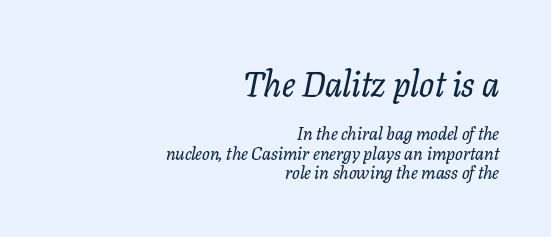
Q: Is the text italic (slanted)? A: Yes, it leans right by about 11 degrees.
Q: Is the typeface a serif or a sans-serif typeface? A: Serif.
Q: Is the text underlined? A: No.
Q: How is the paragraph aligned? A: Right-aligned.
Q: Is the spacing between letters normal or unusually wide? A: Normal.
Q: Is the spacing between lines tight, normal or loose? A: Tight.
Q: Which block of text is set in a larger size, the first (top) or the second (bottom)? A: The first (top) one.
Q: Width (condensed, normal, or wide)? A: Normal.
Q: Stroke contrast? A: Low.
Q: x-height? A: Medium.
Q: Monospaced? A: No.
